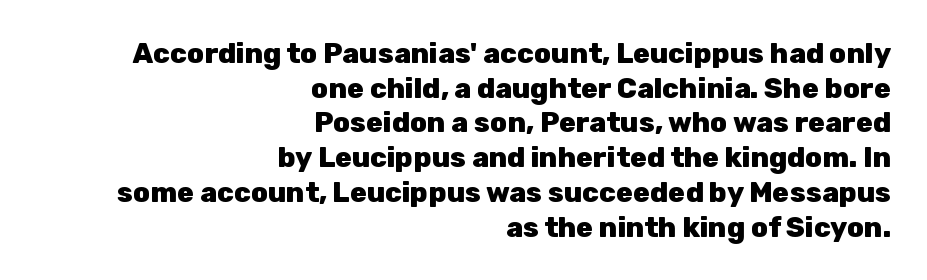
{"serif": "no", "italic": "no", "bold": "yes", "weight": "heavy", "width": "normal", "stroke_contrast": "low", "x_height": "medium", "monospaced": "no", "underline": "no", "align": "right", "line_spacing_ratio": 1.24, "letter_spacing": "normal", "letter_spacing_em": 0.0, "glyph_px": 28}
